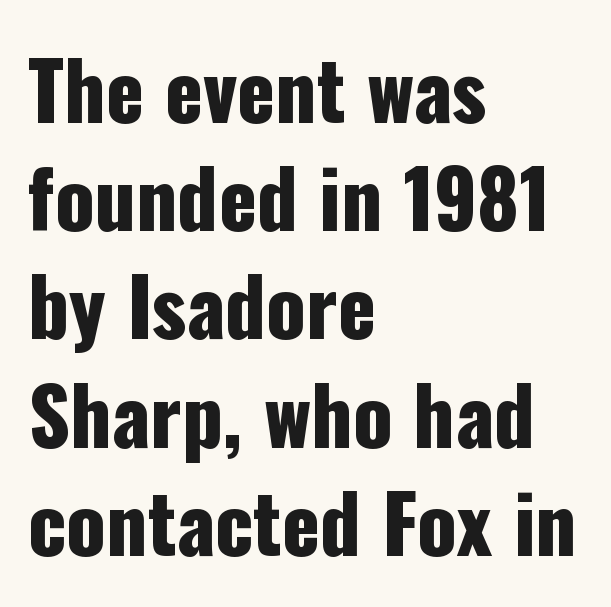
Q: Is the text italic (slanted)? A: No, it is upright.
Q: Is the typeface a serif or a sans-serif typeface? A: Sans-serif.
Q: Is the text underlined? A: No.
Q: How is the paragraph aligned? A: Left-aligned.
Q: Is the spacing between letters normal or unusually wide? A: Normal.
Q: Is the spacing between lines tight, normal or loose? A: Normal.
Q: Width (condensed, normal, or wide)? A: Condensed.
Q: Stroke contrast? A: Low.
Q: x-height? A: Medium.
Q: Monospaced? A: No.
